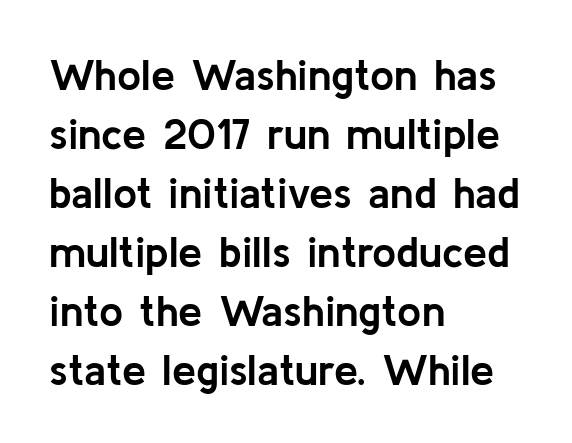
{"serif": "no", "italic": "no", "bold": "yes", "weight": "semibold", "width": "normal", "stroke_contrast": "low", "x_height": "medium", "monospaced": "no", "underline": "no", "align": "left", "line_spacing": "normal", "line_spacing_ratio": 1.37, "letter_spacing": "normal", "letter_spacing_em": 0.0, "glyph_px": 43}
